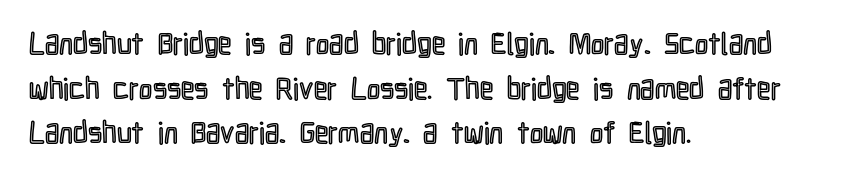
The image shows 30 px condensed type, upright; set left-aligned, normal line spacing (1.49x), normal letter spacing, not underlined; a medium x-height.
